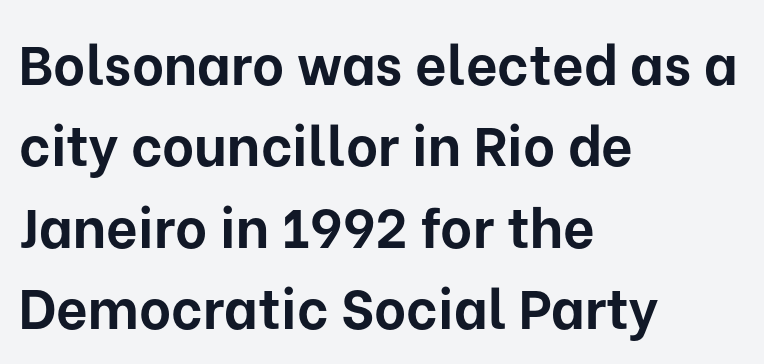
Q: Is the text bold? A: Yes.
Q: Is the text italic (slanted)? A: No, it is upright.
Q: Is the typeface a serif or a sans-serif typeface? A: Sans-serif.
Q: Is the text underlined? A: No.
Q: How is the paragraph aligned? A: Left-aligned.
Q: Is the spacing between letters normal or unusually wide? A: Normal.
Q: Is the spacing between lines tight, normal or loose? A: Normal.
Q: Width (condensed, normal, or wide)? A: Normal.
Q: Stroke contrast? A: Low.
Q: x-height? A: Medium.
Q: Monospaced? A: No.
